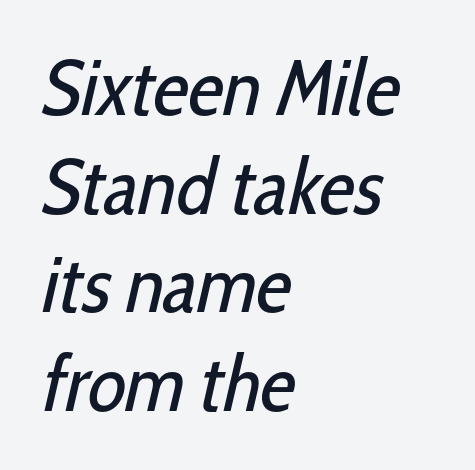
Q: Is the text bold? A: No.
Q: Is the typeface a serif or a sans-serif typeface? A: Sans-serif.
Q: Is the text underlined? A: No.
Q: How is the paragraph aligned? A: Left-aligned.
Q: Is the spacing between letters normal or unusually wide? A: Normal.
Q: Is the spacing between lines tight, normal or loose? A: Normal.
Q: Width (condensed, normal, or wide)? A: Condensed.
Q: Stroke contrast? A: Low.
Q: x-height? A: Medium.
Q: Monospaced? A: No.
